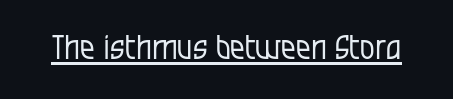
Character widths vary here, with narrow letters taking less room than wide ones. Nothing unusual about the tracking: characters are spaced as the font intends. Emphasis is given by a line drawn under the lettering. The text was rendered using a sans face with plain stroke endings. No extra ink here — the face is not bold. This is the regular roman posture of the typeface.
